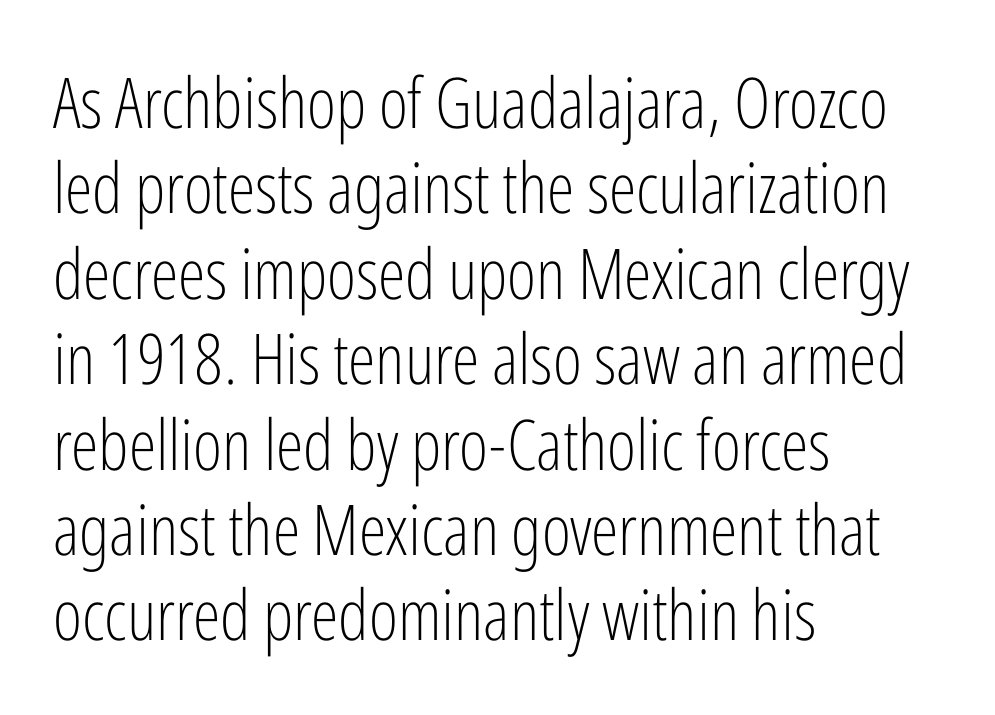
Alignment: flush left. The cut favours lightness, reaching ordinary text weight at its darkest. Only glyphs here, with clear space below each row. Character widths vary here, with narrow letters taking less room than wide ones. Grotesque or geometric, the face here clearly has no serifs.
